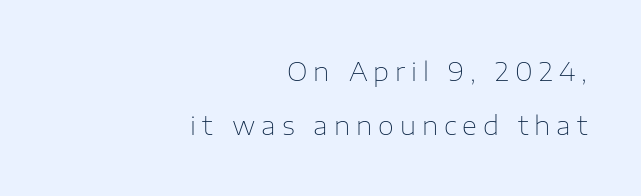
Is the block centered? No — it sits flush against the right margin. The typeface has the unassuming heft of standard copy or less. Honestly, the letter spacing is so wide it's the main thing you notice. Baseline-to-baseline distance is far greater than the letter height. Quick note: underline off. Ordinary non-slanted type is in use.
